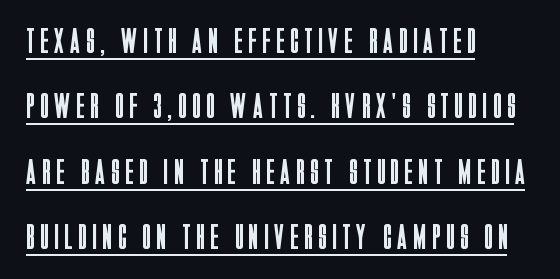
{"serif": "no", "italic": "no", "bold": "no", "weight": "regular", "width": "condensed", "stroke_contrast": "low", "x_height": "large", "monospaced": "no", "underline": "yes", "align": "left", "line_spacing_ratio": 1.87, "glyph_px": 35}
